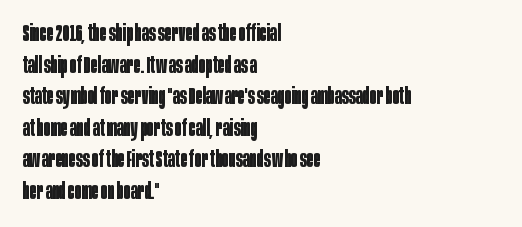
Q: Is the text bold? A: Yes.
Q: Is the text italic (slanted)? A: No, it is upright.
Q: Is the text underlined? A: No.
Q: How is the paragraph aligned? A: Left-aligned.
Q: Is the spacing between letters normal or unusually wide? A: Normal.
Q: Is the spacing between lines tight, normal or loose? A: Normal.
